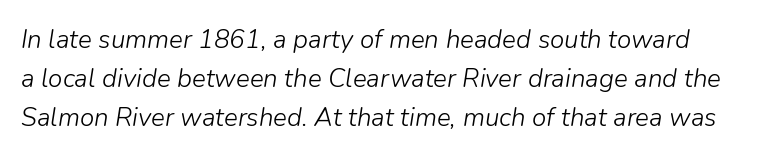
The font's italic variant was chosen for this text. Check under the words: just untouched page. In terms of leading, this rendering sits right in the middle. The letters look calm and open, with moderate or lighter stems. Tracking value appears to be zero — textbook default spacing.
